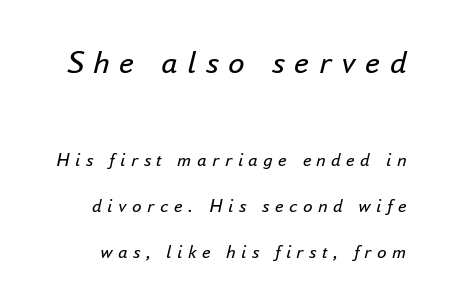
{"italic": "yes", "lean": "right", "slant_degrees": 16, "bold": "no", "weight": "regular", "width": "normal", "stroke_contrast": "low", "x_height": "small", "monospaced": "no", "underline": "no", "line_spacing": "loose", "line_spacing_ratio": 2.42, "letter_spacing": "wide", "letter_spacing_em": 0.29, "larger_block": "first", "size_ratio": 1.74, "glyph_px": 33}
